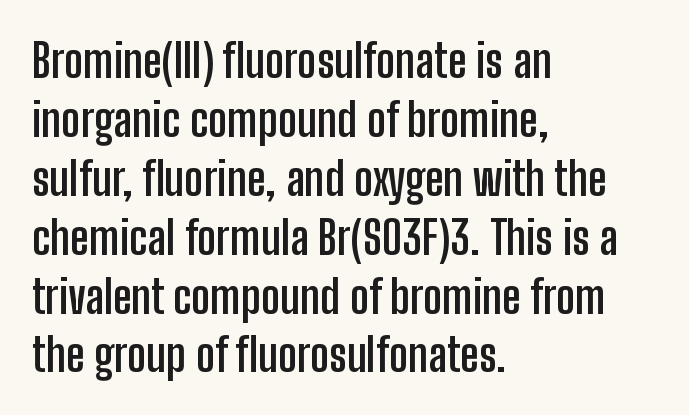
Q: Is the text bold? A: Yes.
Q: Is the text italic (slanted)? A: No, it is upright.
Q: Is the typeface a serif or a sans-serif typeface? A: Sans-serif.
Q: Is the text underlined? A: No.
Q: How is the paragraph aligned? A: Left-aligned.
Q: Is the spacing between letters normal or unusually wide? A: Normal.
Q: Is the spacing between lines tight, normal or loose? A: Normal.
Q: Width (condensed, normal, or wide)? A: Condensed.
Q: Stroke contrast? A: Low.
Q: x-height? A: Medium.
Q: Monospaced? A: No.
